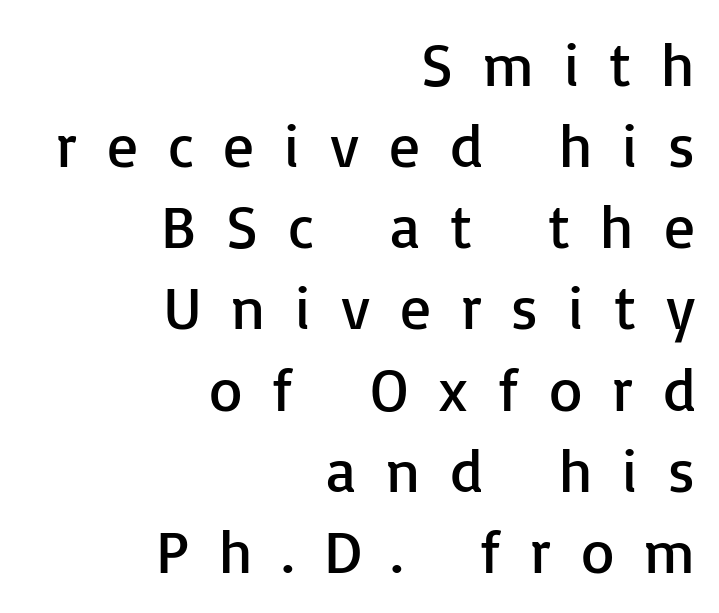
{"serif": "no", "italic": "no", "bold": "no", "weight": "regular", "width": "normal", "stroke_contrast": "low", "x_height": "medium", "monospaced": "no", "underline": "no", "align": "right", "line_spacing": "normal", "line_spacing_ratio": 1.33, "letter_spacing": "wide", "letter_spacing_em": 0.49, "glyph_px": 61}
